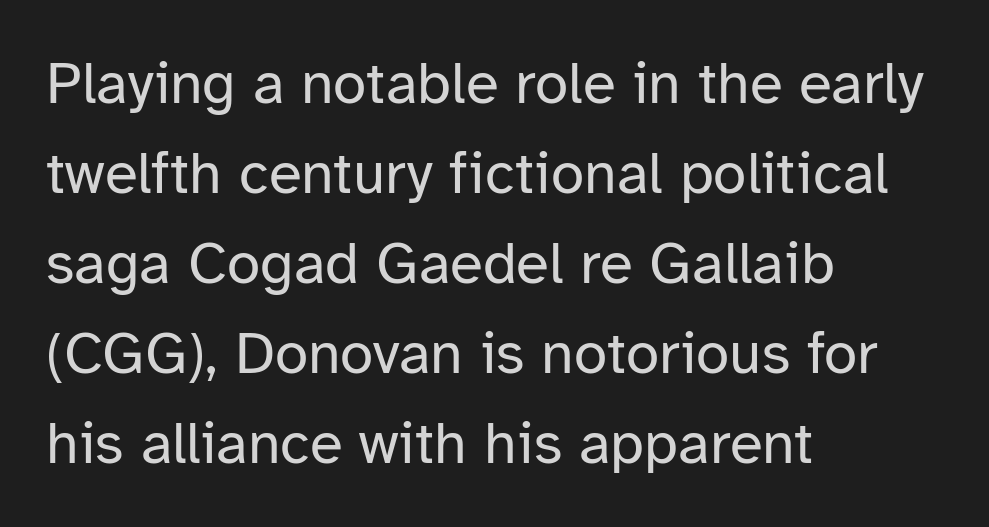
{"serif": "no", "italic": "no", "bold": "no", "weight": "regular", "width": "normal", "stroke_contrast": "low", "x_height": "medium", "monospaced": "no", "underline": "no", "align": "left", "line_spacing": "normal", "line_spacing_ratio": 1.5, "letter_spacing": "normal", "letter_spacing_em": 0.0, "glyph_px": 60}
